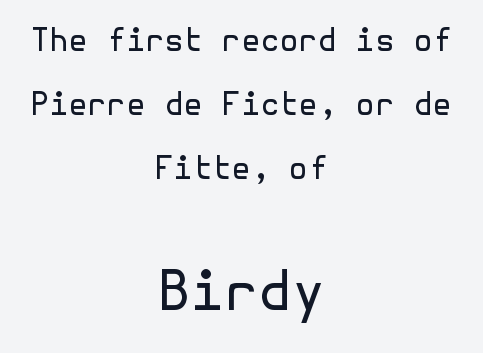
{"serif": "no", "italic": "no", "bold": "no", "weight": "regular", "width": "normal", "x_height": "medium", "underline": "no", "align": "center", "line_spacing": "loose", "line_spacing_ratio": 2.07, "letter_spacing": "normal", "letter_spacing_em": 0.0, "larger_block": "second", "size_ratio": 1.74, "glyph_px": 54}
